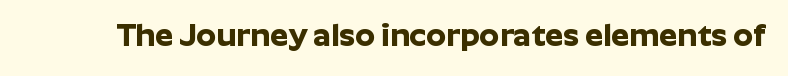
Do the characters align in a grid? No, the font is proportional. The strokes are fattened all the way to bold. The specimen omits any rule beneath the text block's lines. Words appear dense and cohesive because spacing is normal.
